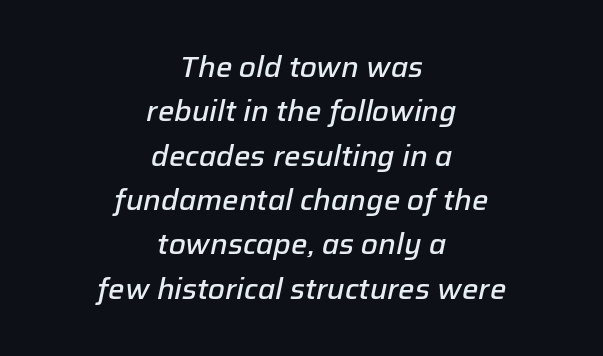
The image shows 29 px semibold type, italic (leaning right); set centered, normal line spacing (1.53x), normal letter spacing, not underlined; low stroke contrast and a medium x-height.
